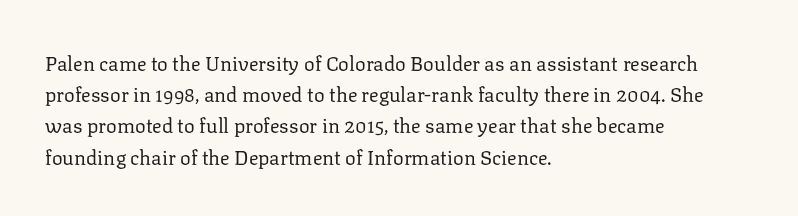
{"italic": "no", "bold": "no", "underline": "no", "align": "left", "line_spacing": "normal", "line_spacing_ratio": 1.56, "letter_spacing": "normal", "letter_spacing_em": 0.0, "glyph_px": 20}
